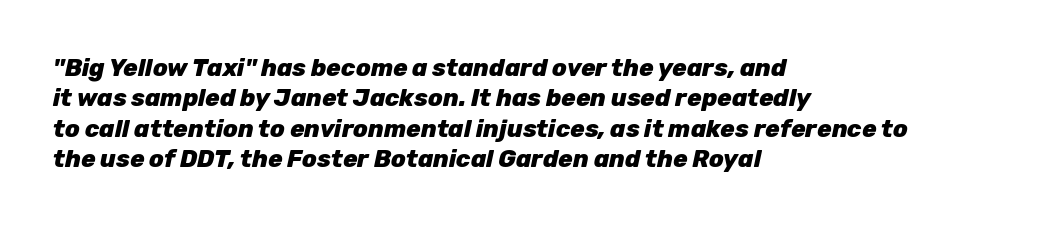
The image shows 24 px bold type, italic (leaning right); set left-aligned, normal line spacing (1.27x), normal letter spacing, not underlined.
